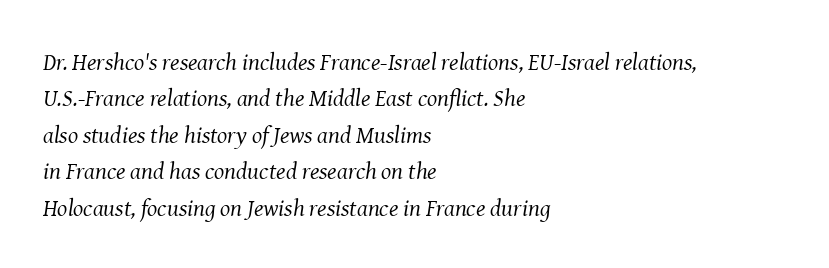
Q: Is the text bold? A: No.
Q: Is the text italic (slanted)? A: Yes, it leans right by about 8 degrees.
Q: Is the text underlined? A: No.
Q: How is the paragraph aligned? A: Left-aligned.
Q: Is the spacing between letters normal or unusually wide? A: Normal.
Q: Is the spacing between lines tight, normal or loose? A: Normal.
